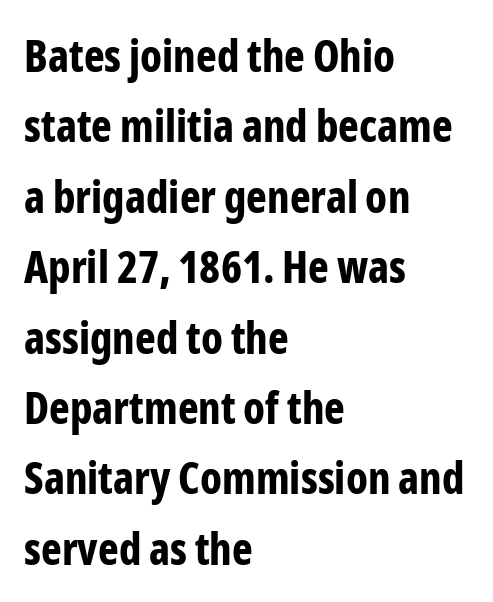
Horizontal bands of white between lines are of average thickness. The foot of each line stays bare and open. Characters follow at the spacing the type designer built in. Strokes here are thick enough to call this a true bold. Characters remain perfectly vertical along every line.
